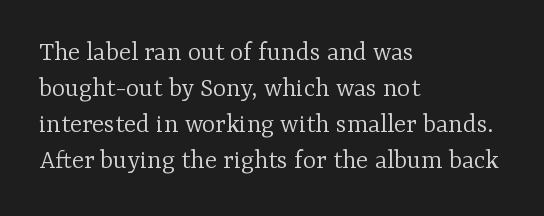
Q: Is the text bold? A: No.
Q: Is the text italic (slanted)? A: No, it is upright.
Q: Is the typeface a serif or a sans-serif typeface? A: Serif.
Q: Is the text underlined? A: No.
Q: How is the paragraph aligned? A: Left-aligned.
Q: Is the spacing between letters normal or unusually wide? A: Normal.
Q: Is the spacing between lines tight, normal or loose? A: Normal.
Q: Width (condensed, normal, or wide)? A: Normal.
Q: Stroke contrast? A: Low.
Q: x-height? A: Medium.
Q: Monospaced? A: No.
